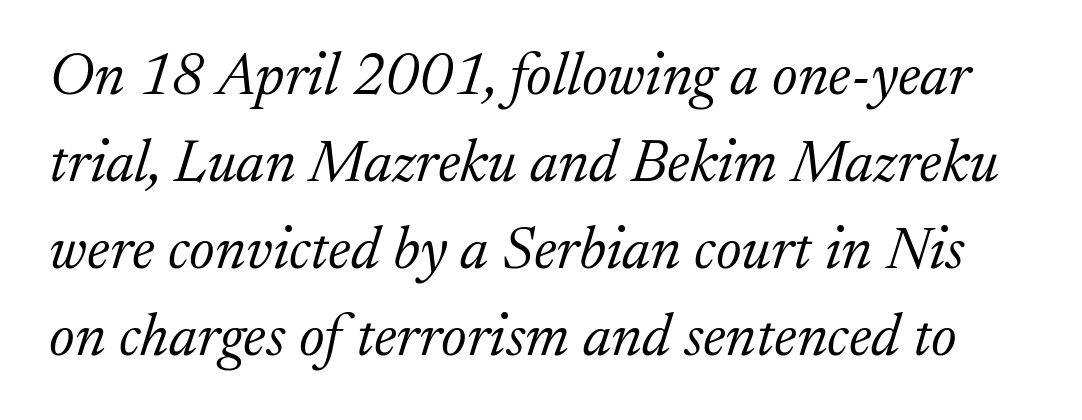
The image shows 60 px light serif type, italic (leaning right); set normal line spacing (1.45x), normal letter spacing, not underlined; low stroke contrast and a medium x-height.
